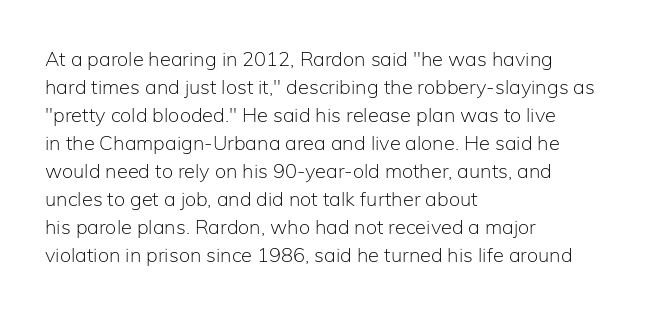
{"italic": "no", "bold": "no", "underline": "no", "align": "left", "line_spacing": "normal", "line_spacing_ratio": 1.4, "letter_spacing": "normal", "letter_spacing_em": 0.0, "glyph_px": 20}
